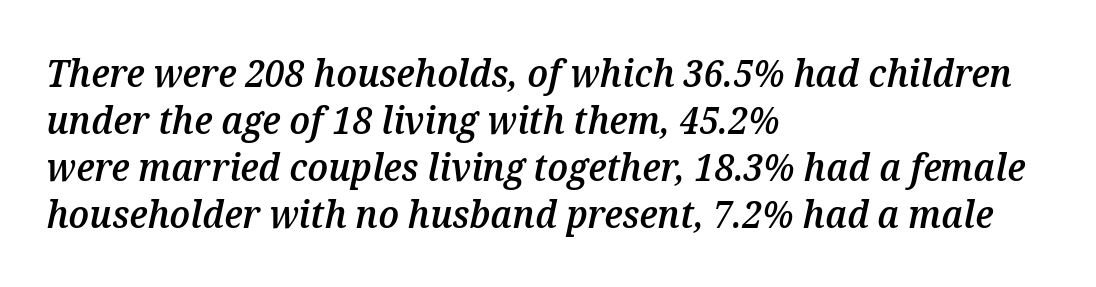
Do the characters align in a grid? No, the font is proportional. Typeset ragged right — the left edge is the straight one. The text carries the slant typical of an italic or oblique font. Unmarked baselines from the first word to the last. There is no visible air inserted between adjacent glyphs. Every letter is mildly thick-stroked: semibold rather than bold.
